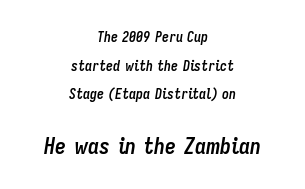
{"italic": "yes", "lean": "right", "slant_degrees": 9, "bold": "yes", "underline": "no", "align": "center", "line_spacing": "loose", "line_spacing_ratio": 2.05, "letter_spacing": "normal", "letter_spacing_em": 0.0, "larger_block": "second", "size_ratio": 1.57, "glyph_px": 22}
